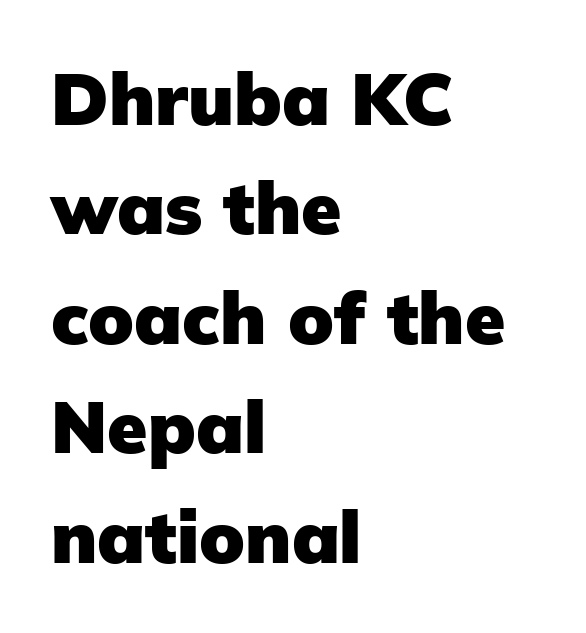
Bare-footed words on every line. Here the designer chose a conventional face with non-uniform glyph widths. The typesetting leans heavy: a genuine bold. The rendering anchors every line to the left-hand side.
